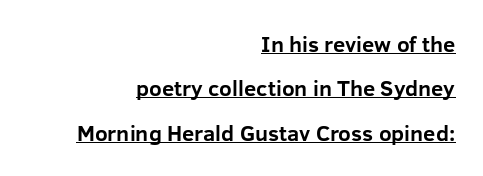
The image shows 22 px bold type, upright; set right-aligned, loose line spacing (2.02x), normal letter spacing, underlined.
